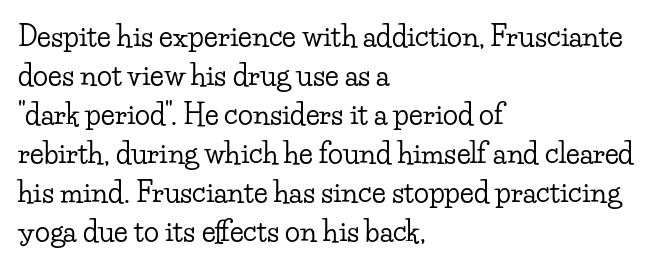
The image shows 28 px wide serif type, upright; set left-aligned, normal line spacing (1.39x), normal letter spacing, not underlined; low stroke contrast and a small x-height.
